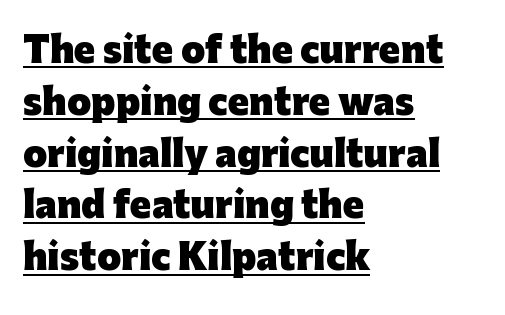
These lines are set flush left with a ragged right edge. Heavy, bold letterforms. You could not count columns in this text — the font is proportionally spaced. Underlined type. A typesetter would call this zero additional tracking.
